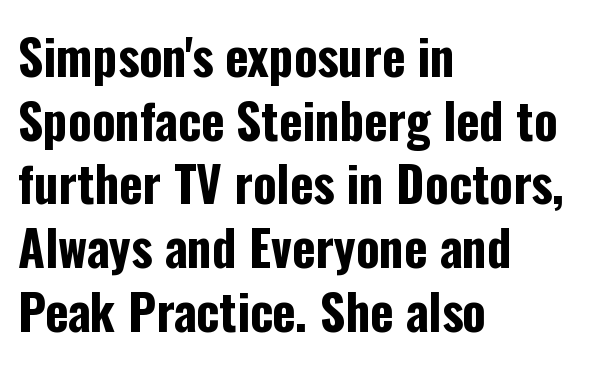
Q: Is the text bold? A: Yes.
Q: Is the text italic (slanted)? A: No, it is upright.
Q: Is the typeface a serif or a sans-serif typeface? A: Sans-serif.
Q: Is the text underlined? A: No.
Q: How is the paragraph aligned? A: Left-aligned.
Q: Is the spacing between letters normal or unusually wide? A: Normal.
Q: Is the spacing between lines tight, normal or loose? A: Normal.
Q: Width (condensed, normal, or wide)? A: Condensed.
Q: Stroke contrast? A: Low.
Q: x-height? A: Medium.
Q: Monospaced? A: No.
